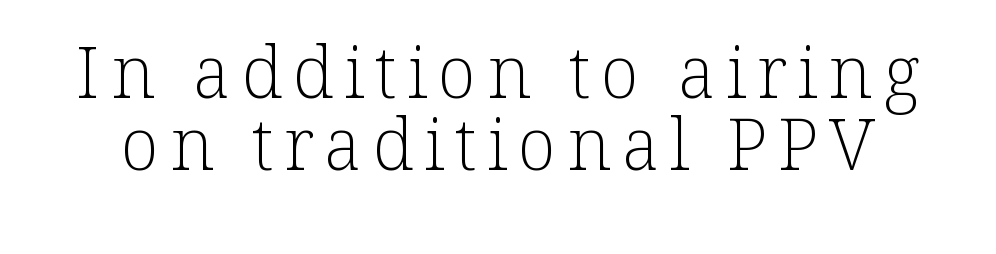
The image shows 71 px light serif type, upright; set tight line spacing (1.01x), not underlined; low stroke contrast and a medium x-height.
